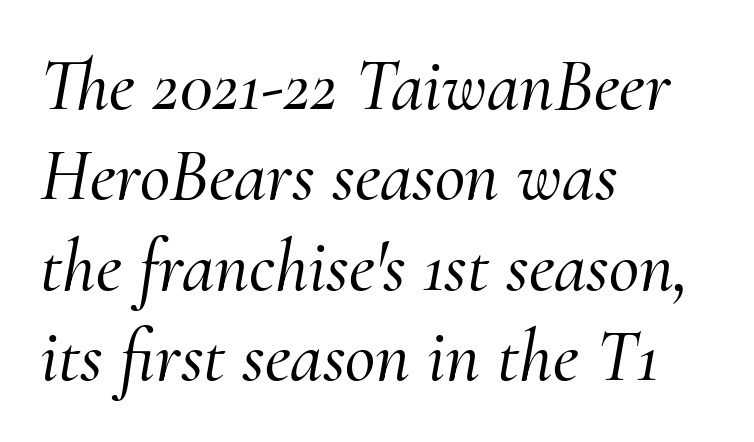
{"serif": "yes", "italic": "yes", "lean": "right", "slant_degrees": 10, "width": "normal", "stroke_contrast": "medium", "x_height": "small", "monospaced": "no", "underline": "no", "align": "left", "line_spacing_ratio": 1.22, "letter_spacing": "normal", "letter_spacing_em": 0.0, "glyph_px": 74}
